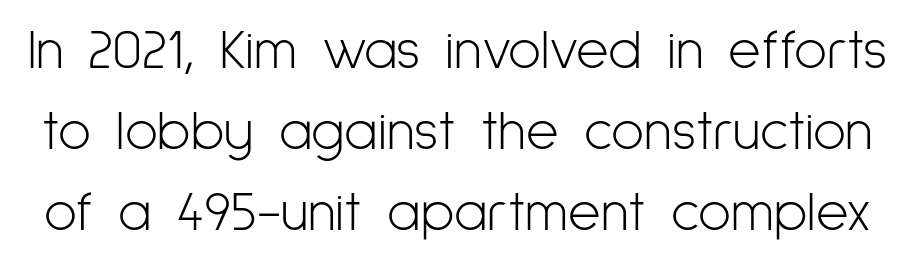
The image shows 56 px light, condensed sans-serif type, upright; set normal line spacing (1.45x), normal letter spacing, not underlined; low stroke contrast and a medium x-height.
